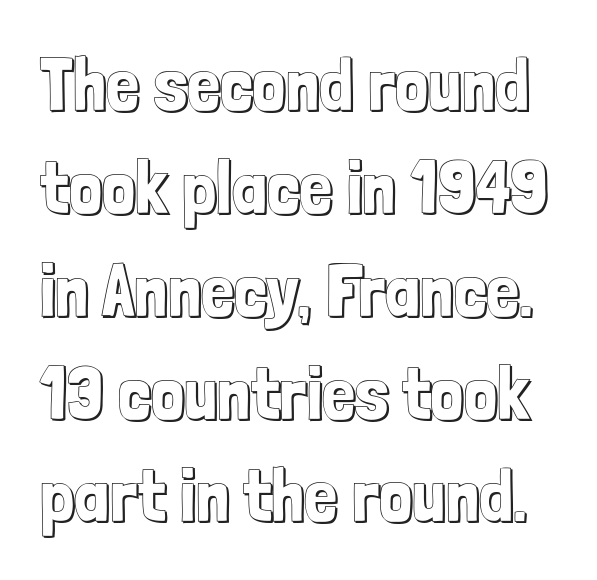
Q: Is the text italic (slanted)? A: No, it is upright.
Q: Is the text underlined? A: No.
Q: Is the spacing between letters normal or unusually wide? A: Normal.
Q: Is the spacing between lines tight, normal or loose? A: Normal.
Q: Width (condensed, normal, or wide)? A: Condensed.
Q: x-height? A: Medium.
Q: Monospaced? A: No.
